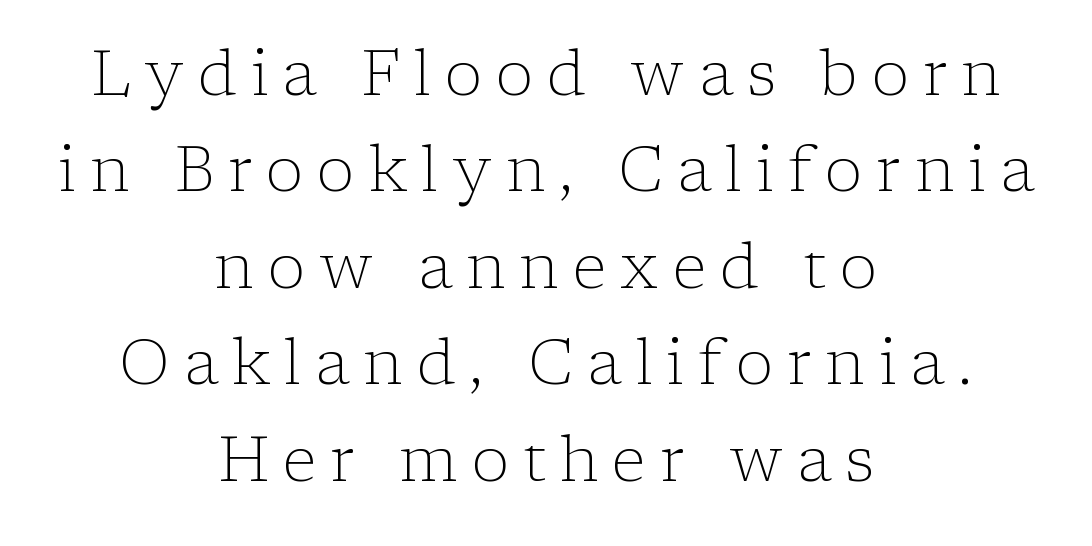
Q: Is the text bold? A: No.
Q: Is the text italic (slanted)? A: No, it is upright.
Q: Is the typeface a serif or a sans-serif typeface? A: Serif.
Q: Is the text underlined? A: No.
Q: How is the paragraph aligned? A: Centered.
Q: Is the spacing between letters normal or unusually wide? A: Unusually wide.
Q: Is the spacing between lines tight, normal or loose? A: Normal.
Q: Width (condensed, normal, or wide)? A: Normal.
Q: Stroke contrast? A: Low.
Q: x-height? A: Medium.
Q: Monospaced? A: No.
